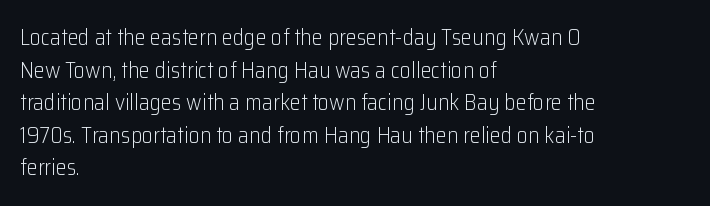
The image shows 22 px text type, upright; set left-aligned, normal line spacing (1.48x), normal letter spacing, not underlined.
